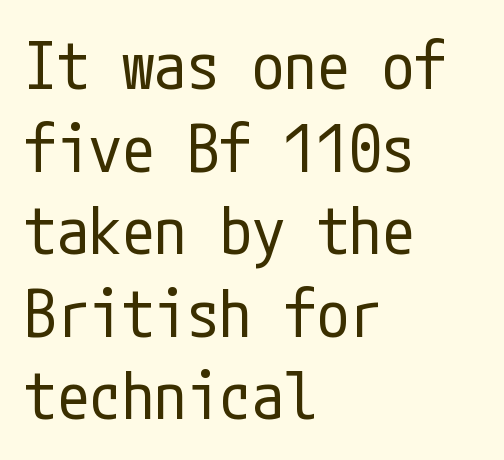
Check where the strokes stop: nothing finishes them off — pure sans. Notice how the stems are strictly vertical — no italics here. All the whitespace from short lines collects on the right. No letter is thick-stroked: the sample isn't bold.
